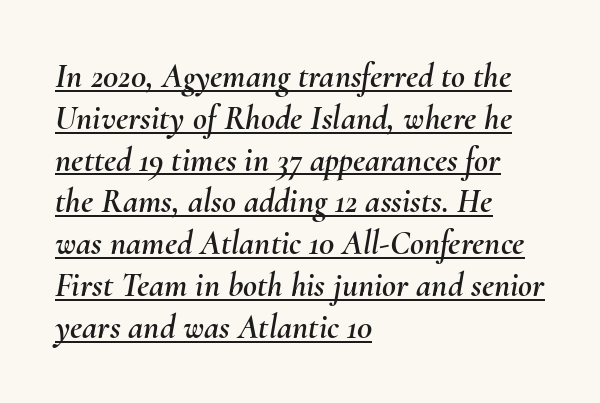
The image shows 34 px text type, italic (leaning right); set left-aligned, line spacing 1.23x, normal letter spacing, underlined; medium stroke contrast and a small x-height.
